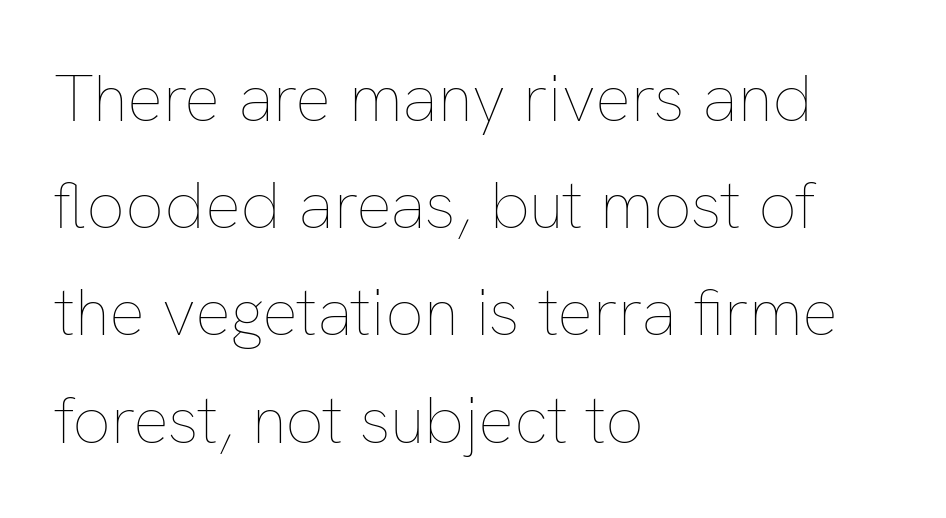
The image shows 67 px thin type, upright; set left-aligned, normal line spacing (1.6x), normal letter spacing, not underlined; low stroke contrast and a medium x-height.
